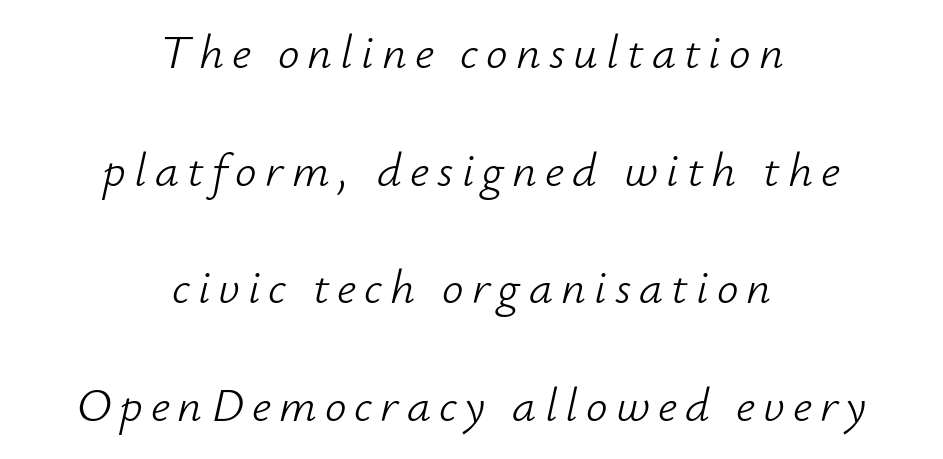
Q: Is the text bold? A: No.
Q: Is the text italic (slanted)? A: Yes, it leans right by about 12 degrees.
Q: Is the text underlined? A: No.
Q: How is the paragraph aligned? A: Centered.
Q: Is the spacing between lines tight, normal or loose? A: Loose.
Q: Width (condensed, normal, or wide)? A: Normal.
Q: Stroke contrast? A: Low.
Q: x-height? A: Small.
Q: Monospaced? A: No.
